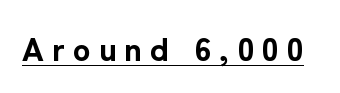
You could not count columns in this text — the font is proportionally spaced. Plenty of ink on the page — the face is bold. The lettering stays uniformly vertical, giving the passage a roman look. The tracking jumps out immediately: characters are airy and widely separated. Is there an underline? Yes — a line sits under the letters. The font family rendered here belongs to the sans-serif group.
